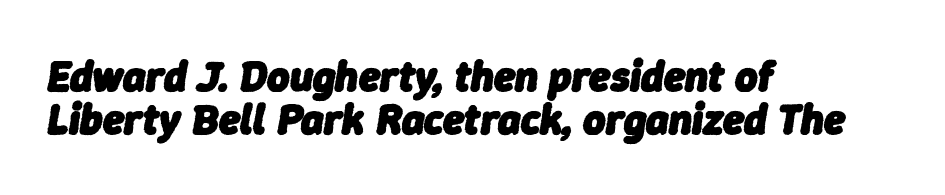
The image shows 43 px heavy type, italic (leaning right); set left-aligned, tight line spacing (1.0x), normal letter spacing, not underlined; low stroke contrast and a medium x-height.
